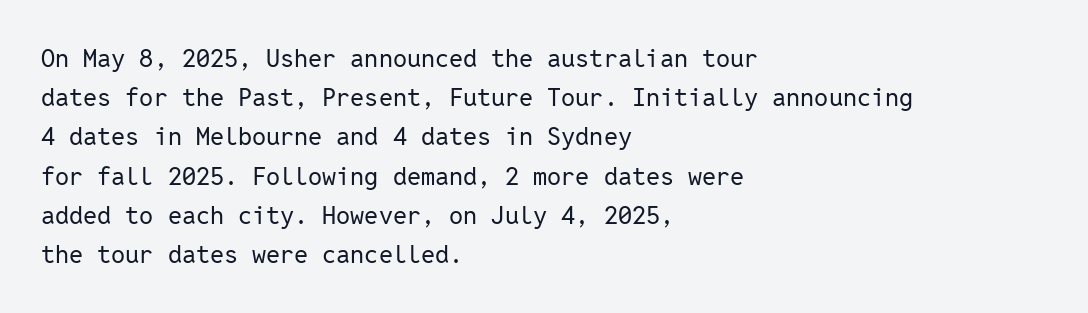
{"italic": "no", "bold": "no", "underline": "no", "align": "left", "line_spacing": "normal", "line_spacing_ratio": 1.57, "letter_spacing": "normal", "letter_spacing_em": 0.0, "glyph_px": 25}
